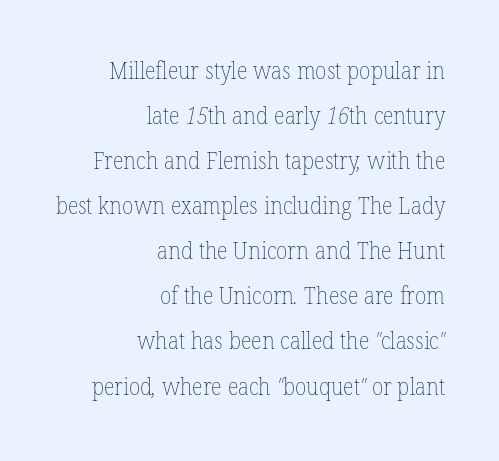
{"bold": "no", "underline": "no", "align": "right", "line_spacing": "loose", "line_spacing_ratio": 1.96, "letter_spacing": "normal", "letter_spacing_em": 0.0, "glyph_px": 23}
